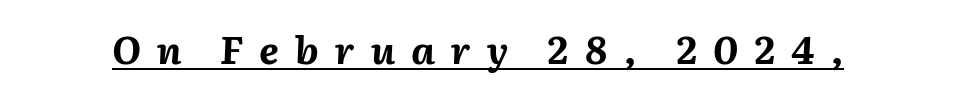
Does a line run under the words? Yes, clearly. The face used here is rendered with a markedly widened letterfit. Notice how the stems are inclined rather than vertical — that's the hallmark of italics. A full-strength bold gives these letters their thick strokes. This sample has the flowing, uneven cadence of proportional lettering.
